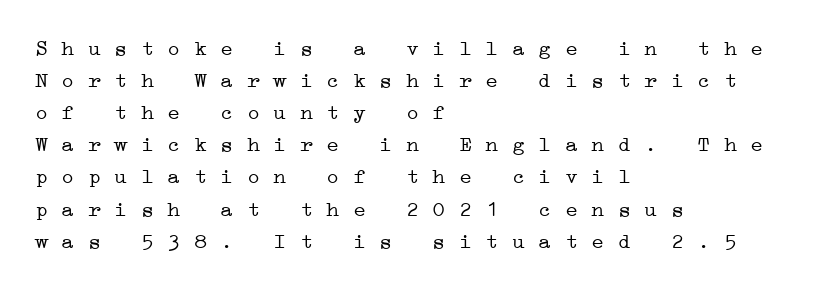
{"bold": "no", "underline": "no", "align": "left", "line_spacing": "normal", "line_spacing_ratio": 1.46, "letter_spacing": "normal", "letter_spacing_em": 0.0, "glyph_px": 22}
